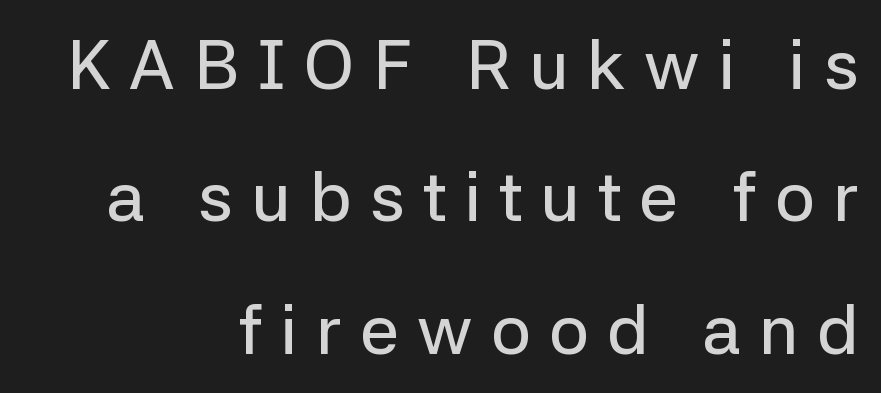
{"serif": "no", "italic": "no", "width": "normal", "stroke_contrast": "low", "x_height": "medium", "monospaced": "no", "underline": "no", "align": "right", "line_spacing_ratio": 1.89, "letter_spacing": "wide", "letter_spacing_em": 0.26, "glyph_px": 70}
